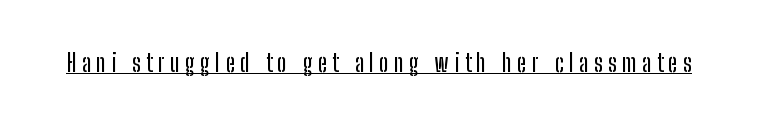
{"italic": "no", "underline": "yes", "letter_spacing": "wide", "letter_spacing_em": 0.23, "glyph_px": 24}
